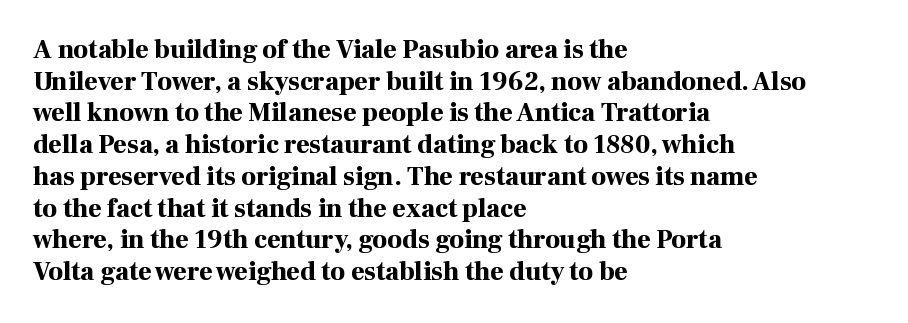
The image shows 26 px bold type, upright; set left-aligned, line spacing 1.22x, normal letter spacing, not underlined.
